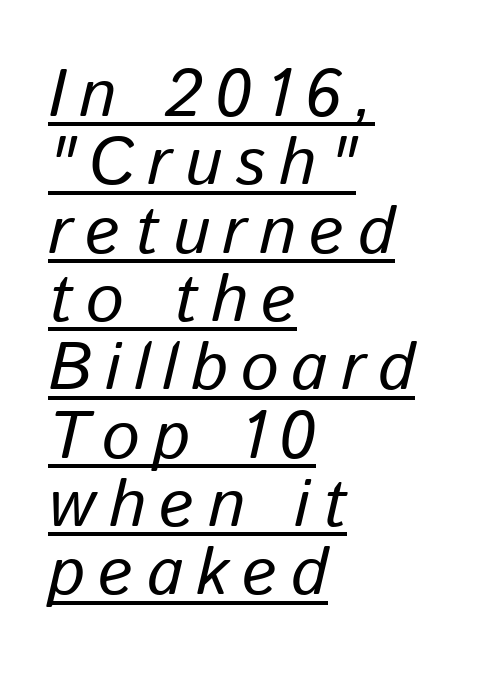
Q: Is the text italic (slanted)? A: Yes, it leans right by about 13 degrees.
Q: Is the text underlined? A: Yes.
Q: How is the paragraph aligned? A: Left-aligned.
Q: Is the spacing between letters normal or unusually wide? A: Unusually wide.
Q: Is the spacing between lines tight, normal or loose? A: Tight.
Q: Width (condensed, normal, or wide)? A: Normal.
Q: Stroke contrast? A: Low.
Q: x-height? A: Medium.
Q: Monospaced? A: No.
